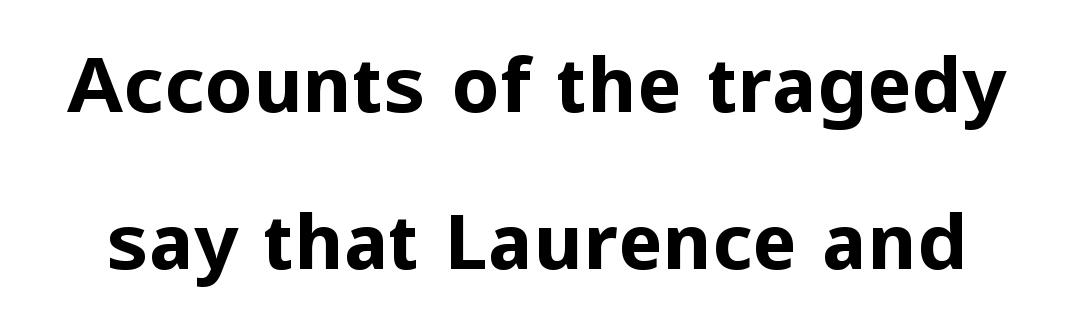
A typesetter would call this leading open, well beyond the default. The typography opts for an upright posture over an oblique one. No word sits above an underline. The face used here is a sans, in the tradition of grotesques and geometrics. Default kerning and tracking; the words read as compact shapes.
